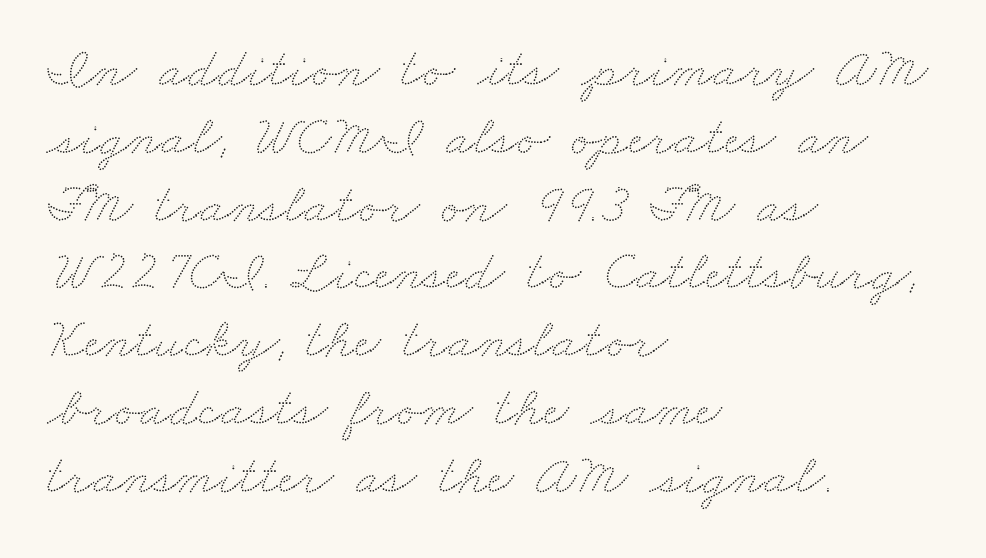
Think of a printed novel: that variable character pitch is what you see here. Is the letter spacing exaggerated? No — it looks like the ordinary default. Each line starts at the same left margin while the right side varies. Just letters on the line, the space beneath them empty.
